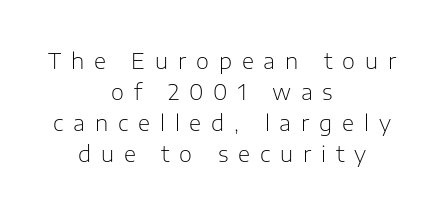
Q: Is the text bold? A: No.
Q: Is the text italic (slanted)? A: No, it is upright.
Q: Is the text underlined? A: No.
Q: How is the paragraph aligned? A: Centered.
Q: Is the spacing between letters normal or unusually wide? A: Unusually wide.
Q: Is the spacing between lines tight, normal or loose? A: Normal.
